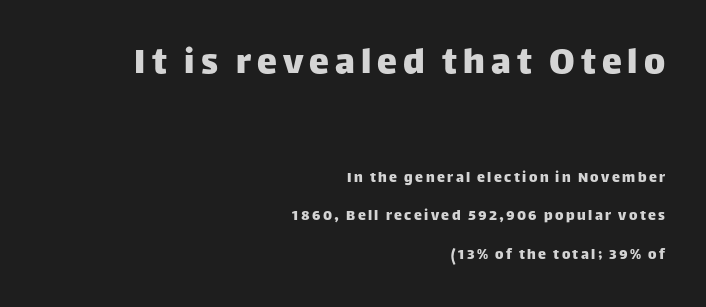
Q: Is the text italic (slanted)? A: No, it is upright.
Q: Is the typeface a serif or a sans-serif typeface? A: Sans-serif.
Q: Is the text underlined? A: No.
Q: How is the paragraph aligned? A: Right-aligned.
Q: Is the spacing between lines tight, normal or loose? A: Loose.
Q: Which block of text is set in a larger size, the first (top) or the second (bottom)? A: The first (top) one.
Q: Width (condensed, normal, or wide)? A: Normal.
Q: Stroke contrast? A: Low.
Q: x-height? A: Large.
Q: Monospaced? A: No.
